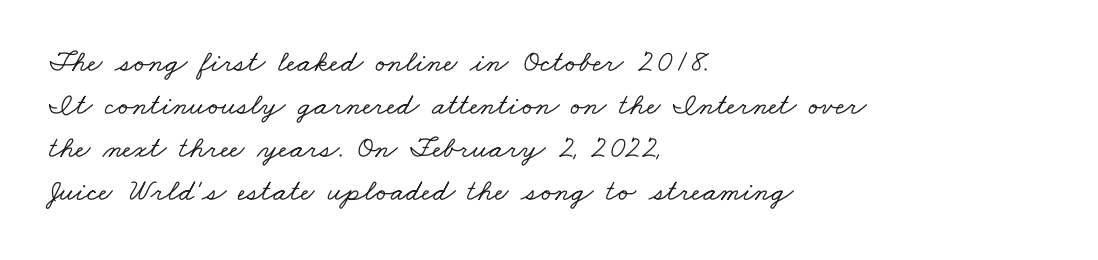
The paragraph has a hard left edge and a soft right edge. Students, note that the glyphs here touch the page at normal intervals. Proportional: the letters do not fall into vertical columns. Little horizontal feet cap the strokes, marking this as serif type. Quick note: underline off.
